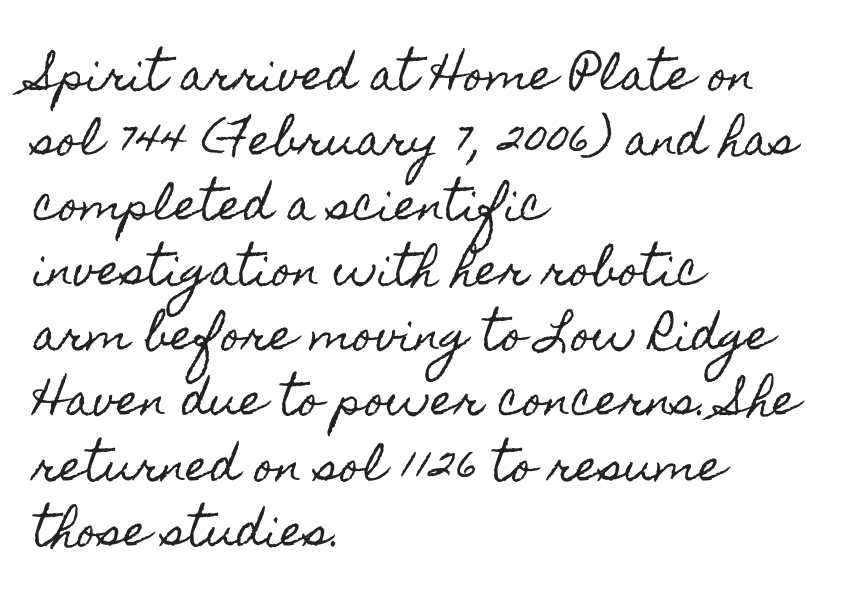
These lines are set flush left with a ragged right edge. Compared with typical paragraphs, the rows here are spaced about the same. These lines keep a tight, regular rhythm from letter to letter. Rule under the text: the space is simply empty.
